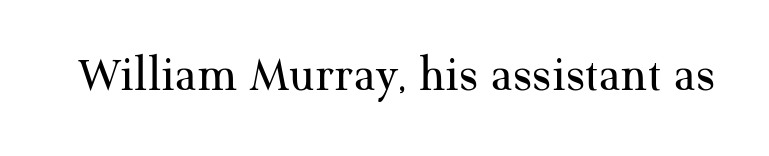
The image shows 51 px regular-weight serif type, upright; set normal letter spacing, not underlined; medium stroke contrast and a medium x-height.
